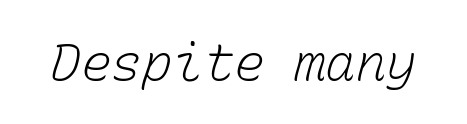
The image shows 51 px light type, monospaced; set normal letter spacing, not underlined; low stroke contrast and a medium x-height.
